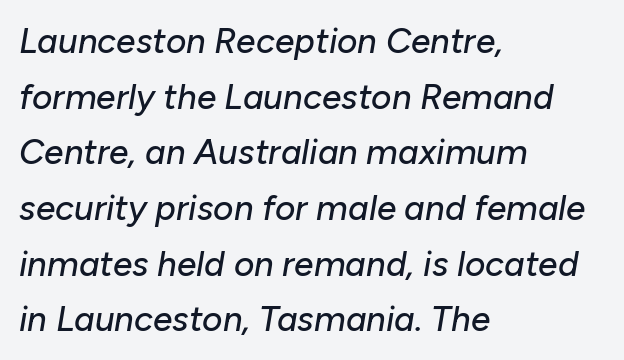
The image shows 35 px text type, italic (leaning right); set left-aligned, normal line spacing (1.59x), normal letter spacing, not underlined; low stroke contrast and a medium x-height.
